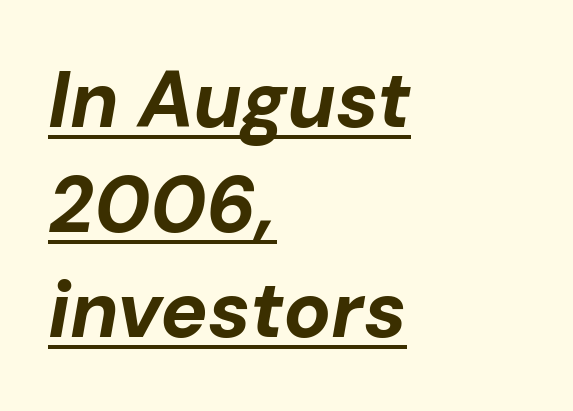
Q: Is the text bold? A: Yes.
Q: Is the text italic (slanted)? A: Yes, it leans right by about 10 degrees.
Q: Is the text underlined? A: Yes.
Q: How is the paragraph aligned? A: Left-aligned.
Q: Is the spacing between letters normal or unusually wide? A: Normal.
Q: Is the spacing between lines tight, normal or loose? A: Normal.
Q: Width (condensed, normal, or wide)? A: Normal.
Q: Stroke contrast? A: Low.
Q: x-height? A: Medium.
Q: Monospaced? A: No.
